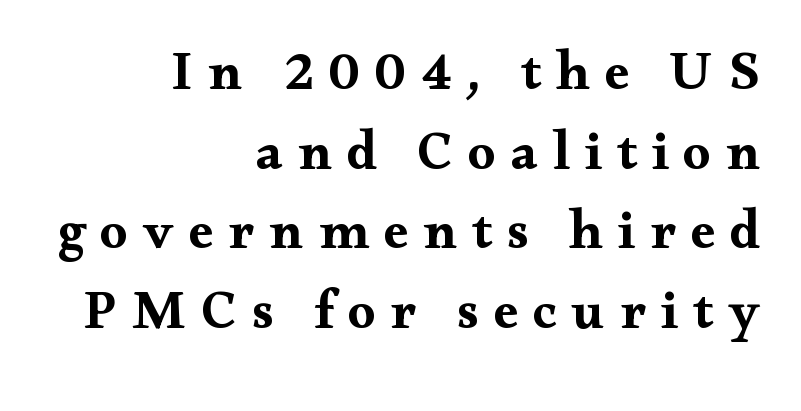
The image shows 55 px bold, wide serif type, upright; set right-aligned, normal line spacing (1.45x), unusually wide letter spacing (+0.27 em), not underlined; medium stroke contrast and a small x-height.
